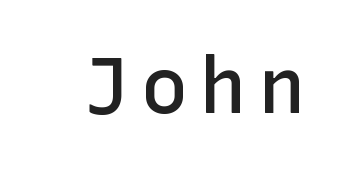
{"serif": "no", "italic": "no", "bold": "semi", "weight": "semibold", "width": "normal", "stroke_contrast": "low", "x_height": "medium", "underline": "no", "glyph_px": 79}
